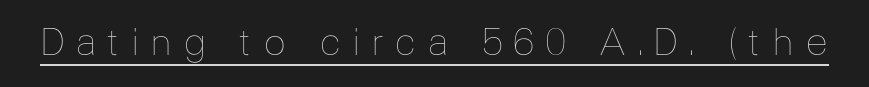
The image shows 38 px thin type, upright; set unusually wide letter spacing (+0.28 em), underlined; low stroke contrast and a medium x-height.
